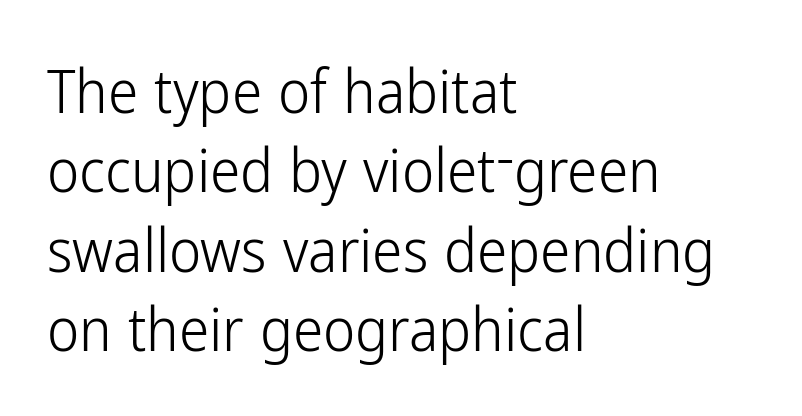
The passage shown is not underscored anywhere. Do the characters align in a grid? No, the font is proportional. Observe the absence of serifs on each vertical stroke in this sample. Is the block centered? No — it sits flush against the left margin.
